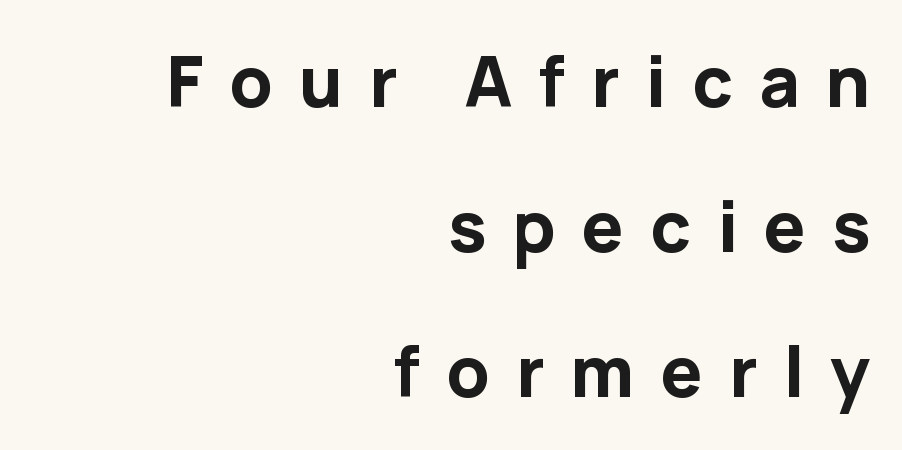
Q: Is the text bold? A: Yes.
Q: Is the text italic (slanted)? A: No, it is upright.
Q: Is the typeface a serif or a sans-serif typeface? A: Sans-serif.
Q: Is the text underlined? A: No.
Q: How is the paragraph aligned? A: Right-aligned.
Q: Is the spacing between letters normal or unusually wide? A: Unusually wide.
Q: Is the spacing between lines tight, normal or loose? A: Loose.
Q: Width (condensed, normal, or wide)? A: Normal.
Q: Stroke contrast? A: Low.
Q: x-height? A: Medium.
Q: Monospaced? A: No.
